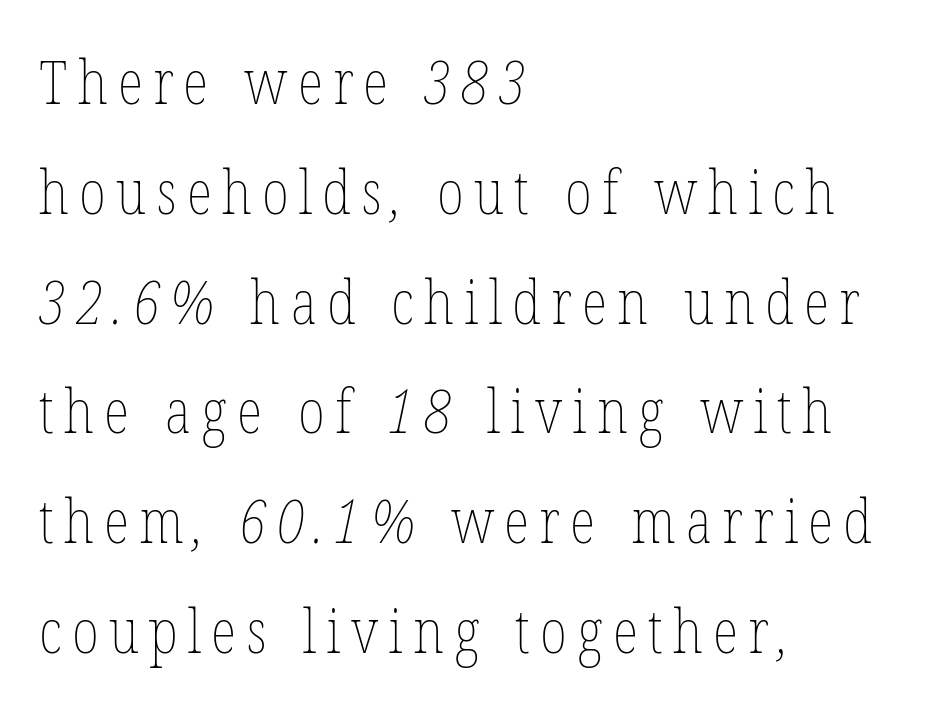
The image shows 60 px thin, condensed type; set left-aligned, line spacing 1.83x, not underlined; low stroke contrast and a medium x-height.
